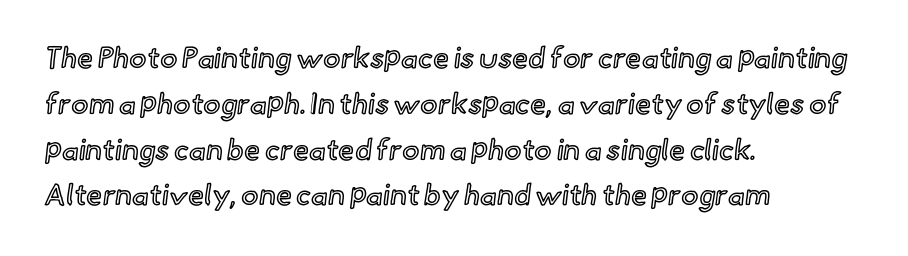
{"width": "normal", "x_height": "small", "monospaced": "no", "underline": "no", "align": "left", "line_spacing": "normal", "line_spacing_ratio": 1.58, "letter_spacing": "normal", "letter_spacing_em": 0.0, "glyph_px": 29}
